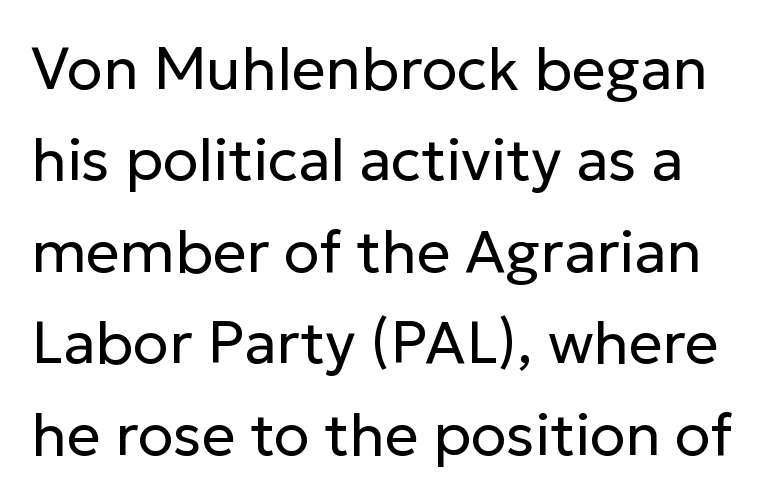
Q: Is the text bold? A: No.
Q: Is the text italic (slanted)? A: No, it is upright.
Q: Is the typeface a serif or a sans-serif typeface? A: Sans-serif.
Q: Is the text underlined? A: No.
Q: Is the spacing between letters normal or unusually wide? A: Normal.
Q: Is the spacing between lines tight, normal or loose? A: Normal.
Q: Width (condensed, normal, or wide)? A: Normal.
Q: Stroke contrast? A: Low.
Q: x-height? A: Medium.
Q: Monospaced? A: No.
